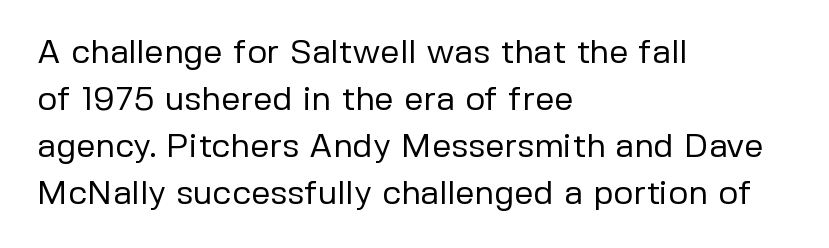
Q: Is the text bold? A: No.
Q: Is the text italic (slanted)? A: No, it is upright.
Q: Is the typeface a serif or a sans-serif typeface? A: Sans-serif.
Q: Is the text underlined? A: No.
Q: How is the paragraph aligned? A: Left-aligned.
Q: Is the spacing between letters normal or unusually wide? A: Normal.
Q: Is the spacing between lines tight, normal or loose? A: Normal.
Q: Width (condensed, normal, or wide)? A: Normal.
Q: Stroke contrast? A: Low.
Q: x-height? A: Medium.
Q: Monospaced? A: No.
